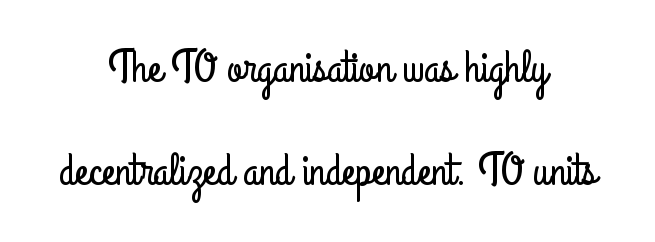
{"serif": "no", "width": "condensed", "stroke_contrast": "low", "x_height": "small", "monospaced": "no", "underline": "no", "align": "center", "line_spacing": "loose", "line_spacing_ratio": 2.29, "letter_spacing": "normal", "letter_spacing_em": 0.0, "glyph_px": 45}
